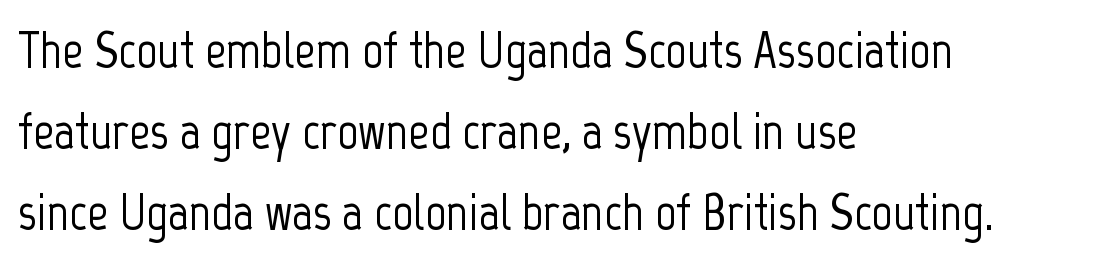
The typeface chosen for these lines omits serifs. This sample has the flowing, uneven cadence of proportional lettering. Is the block centered? No — it sits flush against the left margin. Check under the words: just untouched page.
